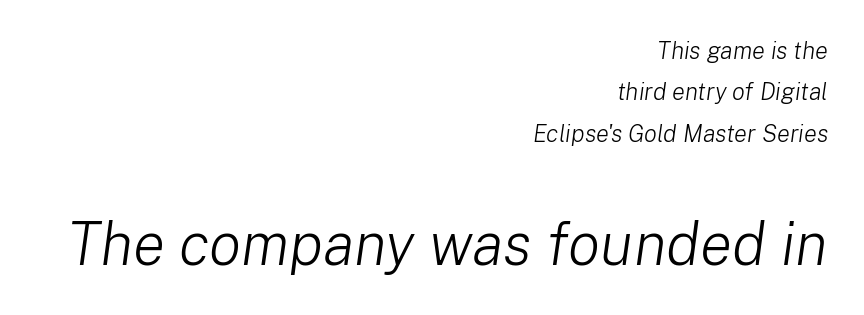
The image shows 60 px light type, italic (leaning right); set right-aligned, line spacing 1.72x, normal letter spacing, not underlined; the second (bottom) block is 2.5x larger; low stroke contrast and a medium x-height.
